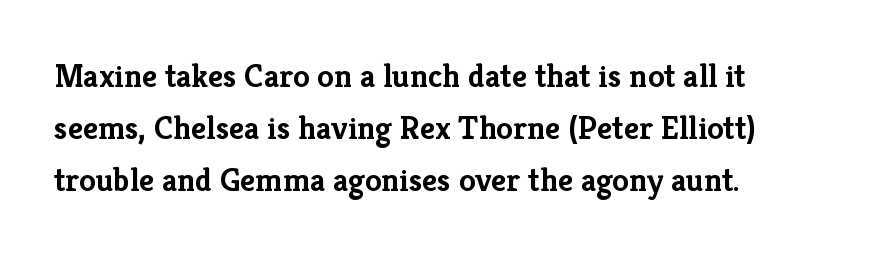
{"serif": "yes", "italic": "no", "bold": "yes", "weight": "semibold", "width": "normal", "stroke_contrast": "low", "x_height": "medium", "monospaced": "no", "underline": "no", "align": "left", "line_spacing": "normal", "line_spacing_ratio": 1.57, "letter_spacing": "normal", "letter_spacing_em": 0.0, "glyph_px": 33}
